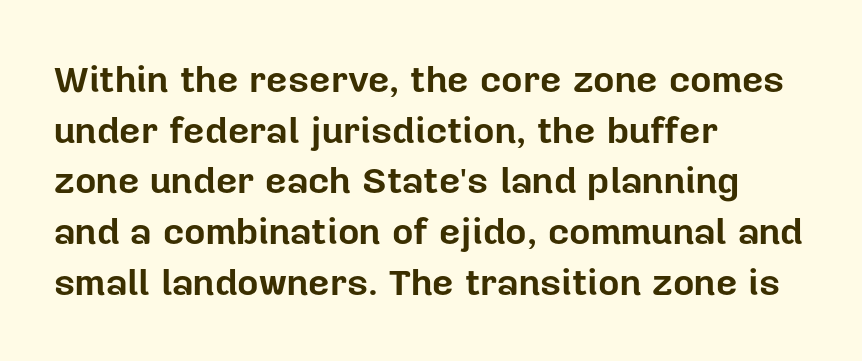
{"serif": "no", "italic": "no", "bold": "yes", "weight": "bold", "width": "normal", "stroke_contrast": "low", "x_height": "medium", "monospaced": "no", "underline": "no", "align": "left", "line_spacing": "normal", "line_spacing_ratio": 1.37, "letter_spacing": "normal", "letter_spacing_em": 0.0, "glyph_px": 37}
